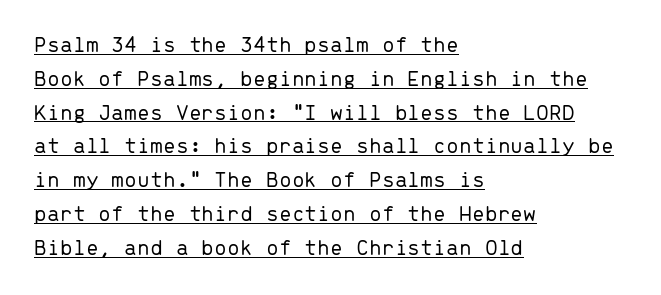
Spacing between characters is what you'd get straight out of the box. In terms of posture, this sample is upright. One-word summary of the alignment: left. This reads as an unemphasized weight, regular at the heaviest.
